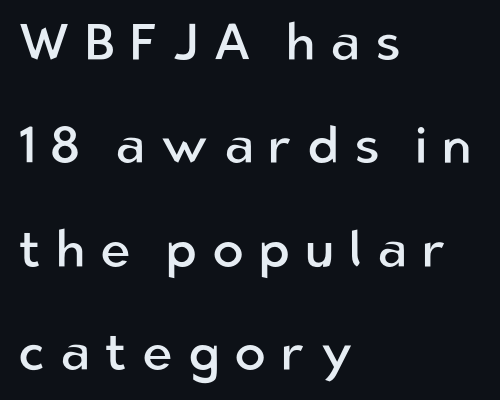
{"serif": "no", "italic": "no", "bold": "no", "weight": "regular", "width": "normal", "stroke_contrast": "low", "x_height": "medium", "monospaced": "no", "underline": "no", "align": "left", "line_spacing": "loose", "line_spacing_ratio": 1.99, "letter_spacing": "wide", "letter_spacing_em": 0.28, "glyph_px": 52}
